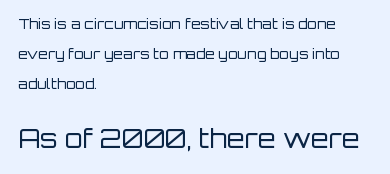
The image shows 26 px text type, upright; set left-aligned, loose line spacing (2.13x), normal letter spacing, not underlined; the second (bottom) block is 1.86x larger.
